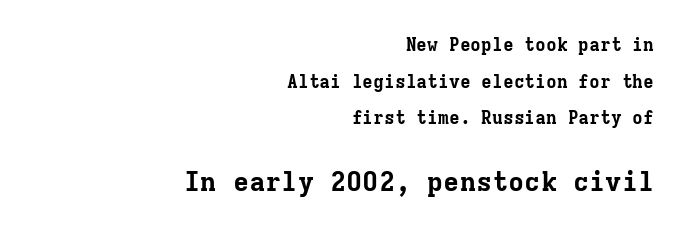
The image shows 27 px bold type, upright; set right-aligned, loose line spacing (2.03x), normal letter spacing, not underlined; the second (bottom) block is 1.5x larger.
